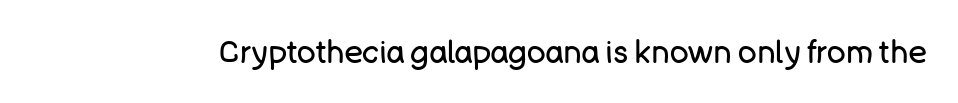
The image shows 31 px regular-weight sans-serif type, upright; set normal letter spacing, not underlined; low stroke contrast and a large x-height.
